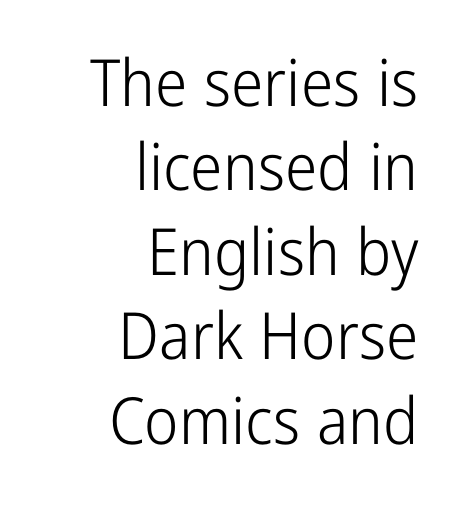
The image shows 65 px light, condensed sans-serif type, upright; set right-aligned, normal line spacing (1.3x), normal letter spacing, not underlined; low stroke contrast and a medium x-height.
